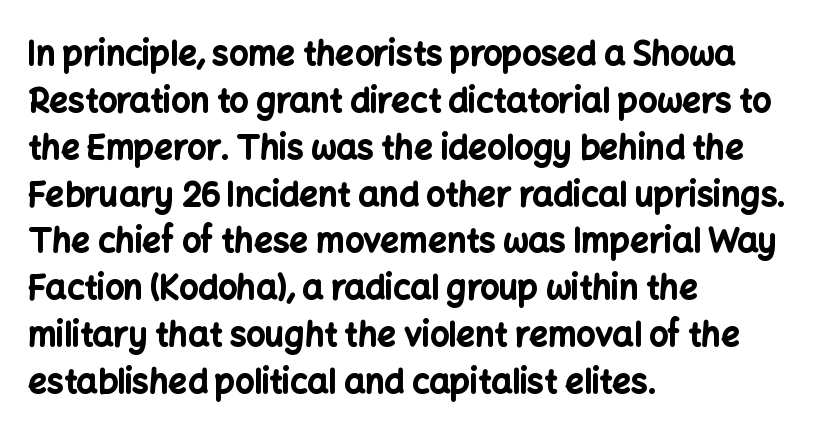
{"serif": "no", "italic": "no", "bold": "yes", "weight": "bold", "width": "normal", "stroke_contrast": "low", "x_height": "medium", "monospaced": "no", "underline": "no", "align": "left", "line_spacing": "normal", "line_spacing_ratio": 1.42, "letter_spacing": "normal", "letter_spacing_em": 0.0, "glyph_px": 33}
